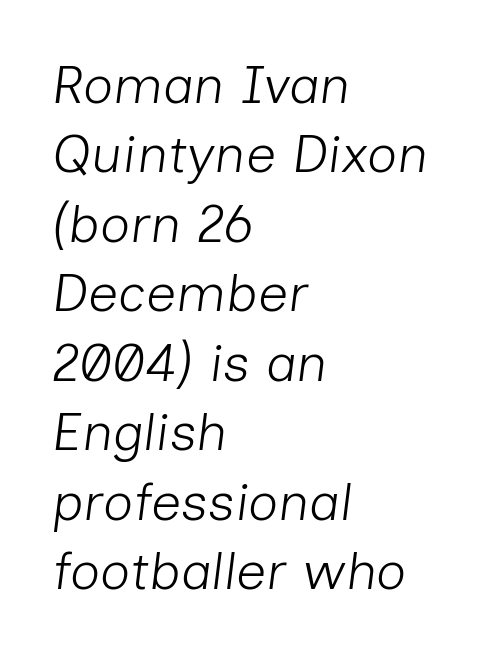
The weight would be labelled regular, book, light, or lighter still. Compared with a centered layout, this one pins lines to the left instead. Here the designer chose a conventional face with non-uniform glyph widths. Decoration check: the copy has no underline. The letters sit at their default tracking, neither squeezed nor spread.
